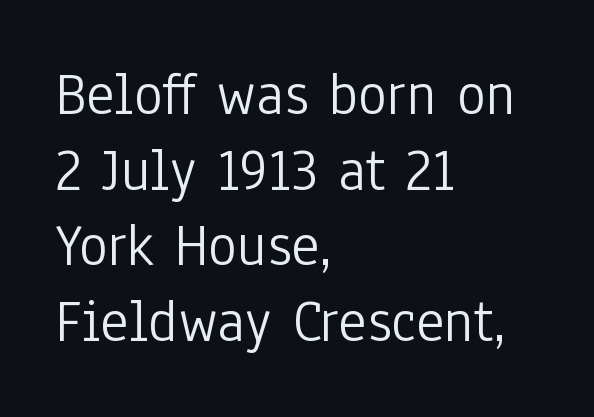
{"serif": "no", "italic": "no", "bold": "no", "weight": "light", "width": "condensed", "stroke_contrast": "low", "x_height": "medium", "monospaced": "no", "underline": "no", "align": "left", "line_spacing_ratio": 1.24, "letter_spacing": "normal", "letter_spacing_em": 0.0, "glyph_px": 61}
